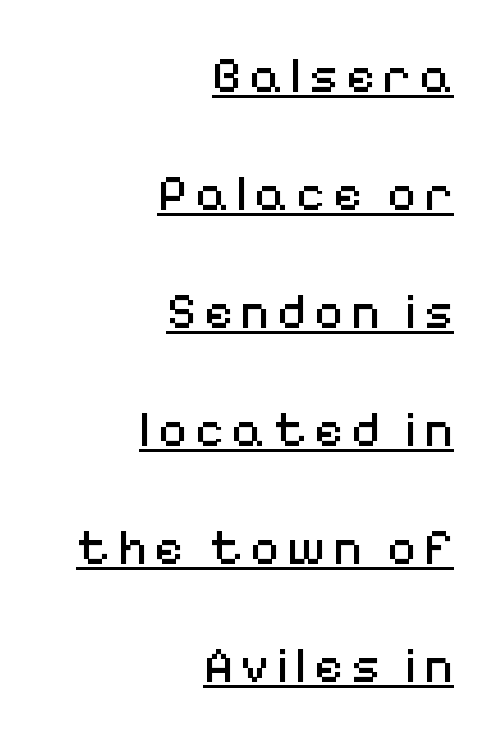
{"serif": "no", "italic": "no", "bold": "no", "weight": "regular", "width": "normal", "stroke_contrast": "medium", "x_height": "medium", "monospaced": "no", "underline": "yes", "align": "right", "line_spacing": "loose", "line_spacing_ratio": 2.36, "glyph_px": 50}
